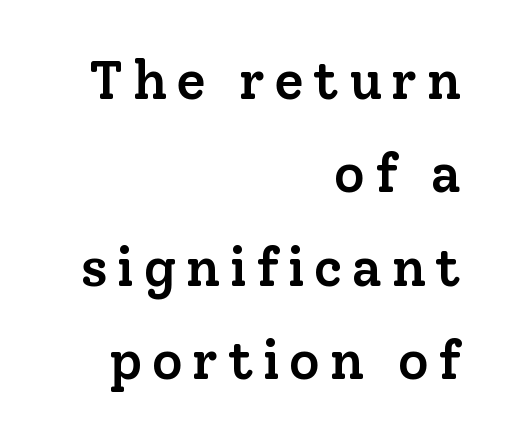
{"serif": "yes", "italic": "no", "bold": "semi", "weight": "semibold", "width": "normal", "stroke_contrast": "low", "x_height": "medium", "monospaced": "no", "underline": "no", "align": "right", "line_spacing_ratio": 1.73, "glyph_px": 54}
